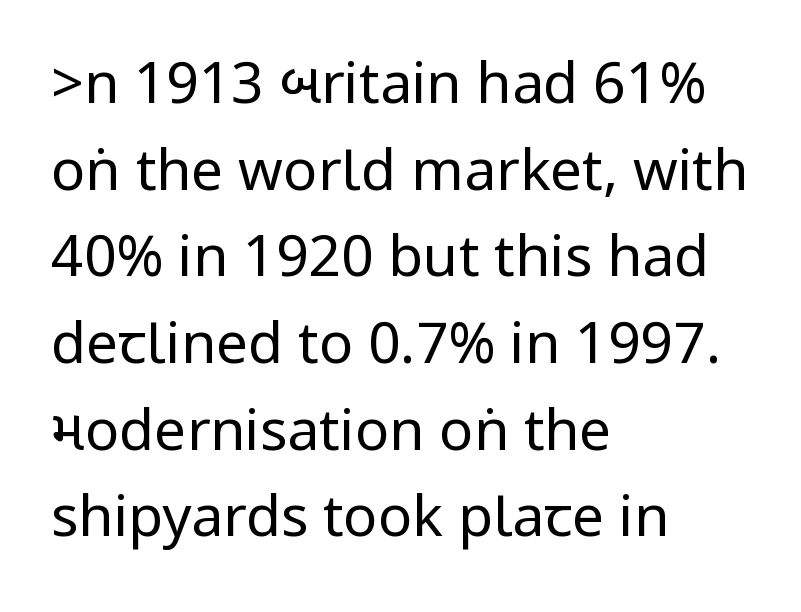
{"serif": "no", "italic": "no", "bold": "no", "weight": "regular", "width": "condensed", "stroke_contrast": "low", "underline": "no", "align": "left", "line_spacing": "normal", "line_spacing_ratio": 1.52, "letter_spacing": "normal", "letter_spacing_em": 0.0, "glyph_px": 57}
